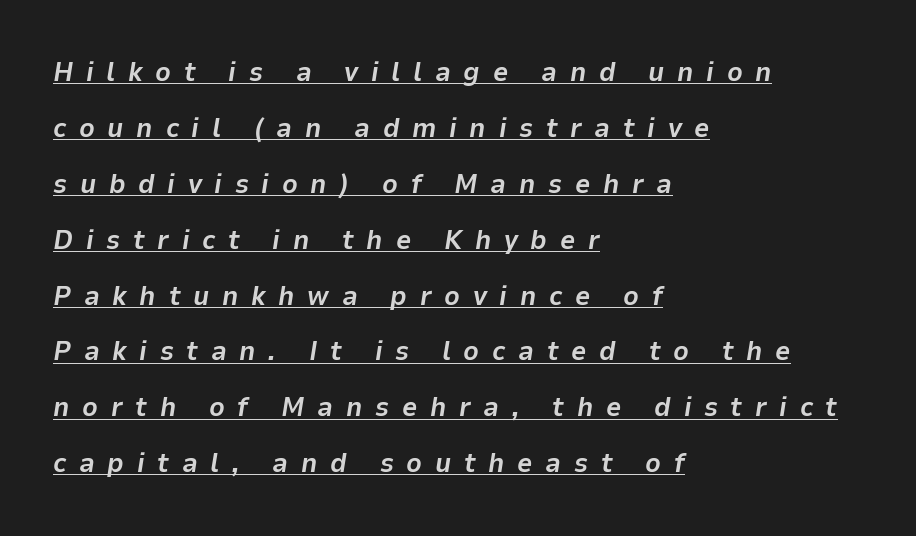
{"italic": "yes", "lean": "right", "slant_degrees": 9, "bold": "yes", "underline": "yes", "align": "left", "line_spacing": "loose", "line_spacing_ratio": 2.07, "letter_spacing": "wide", "letter_spacing_em": 0.47, "glyph_px": 27}
